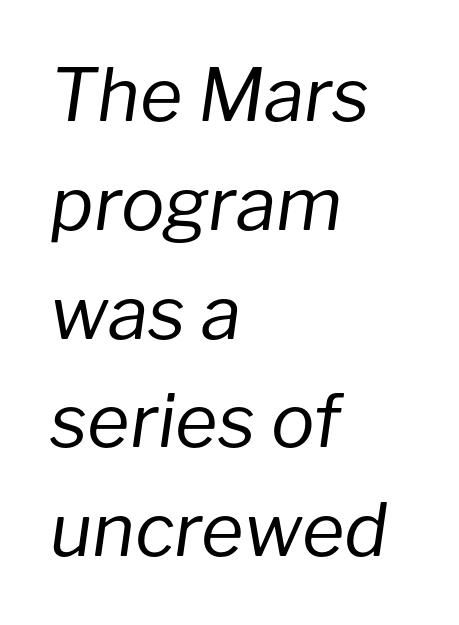
The weight would be labelled regular, book, light, or lighter still. The lines sit at an ordinary, default distance from one another. Think of a printed novel: that variable character pitch is what you see here. The passage is arranged the way most books set body copy — flush left. Short note: letters normally spaced.
